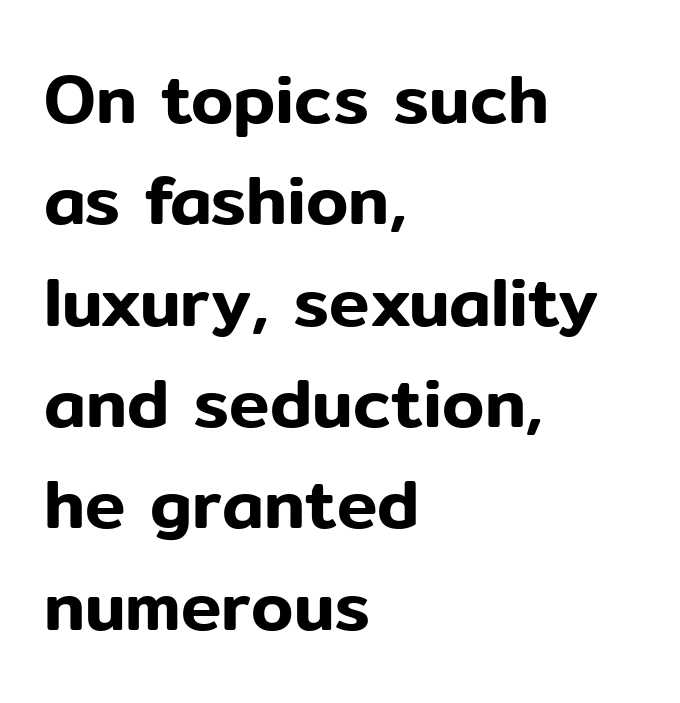
{"serif": "no", "italic": "no", "width": "normal", "stroke_contrast": "low", "x_height": "medium", "monospaced": "no", "underline": "no", "align": "left", "line_spacing": "normal", "line_spacing_ratio": 1.49, "letter_spacing": "normal", "letter_spacing_em": 0.0, "glyph_px": 68}
